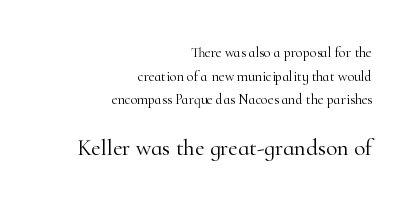
The image shows 23 px text type, upright; set right-aligned, normal line spacing (1.68x), normal letter spacing, not underlined; the second (bottom) block is 1.64x larger.
